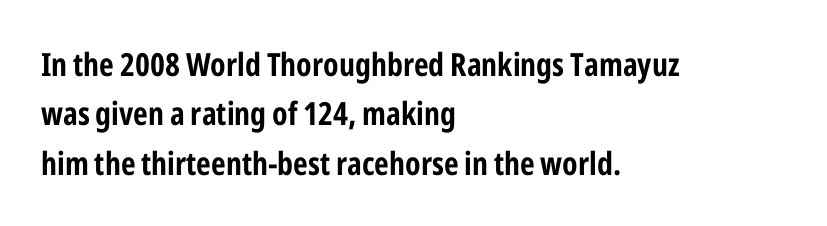
{"serif": "no", "italic": "no", "bold": "yes", "weight": "bold", "width": "condensed", "stroke_contrast": "low", "x_height": "medium", "monospaced": "no", "underline": "no", "align": "left", "line_spacing": "normal", "line_spacing_ratio": 1.54, "letter_spacing": "normal", "letter_spacing_em": 0.0, "glyph_px": 32}
